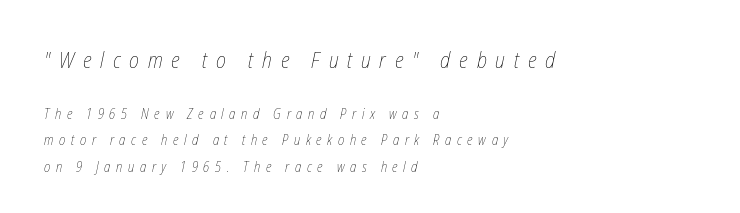
Q: Is the text bold? A: No.
Q: Is the text underlined? A: No.
Q: How is the paragraph aligned? A: Left-aligned.
Q: Is the spacing between letters normal or unusually wide? A: Unusually wide.
Q: Is the spacing between lines tight, normal or loose? A: Loose.
Q: Which block of text is set in a larger size, the first (top) or the second (bottom)? A: The first (top) one.
